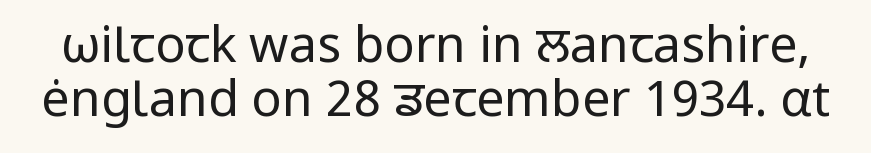
{"serif": "no", "italic": "no", "bold": "no", "weight": "regular", "width": "normal", "stroke_contrast": "low", "x_height": "medium", "monospaced": "no", "underline": "no", "line_spacing": "tight", "line_spacing_ratio": 1.08, "letter_spacing": "normal", "letter_spacing_em": 0.0, "glyph_px": 50}
